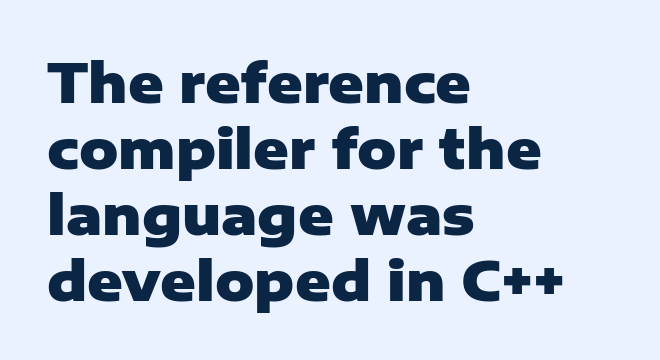
{"serif": "no", "italic": "no", "bold": "yes", "weight": "heavy", "width": "normal", "stroke_contrast": "low", "x_height": "medium", "monospaced": "no", "underline": "no", "align": "left", "line_spacing_ratio": 1.22, "letter_spacing": "normal", "letter_spacing_em": 0.0, "glyph_px": 54}
